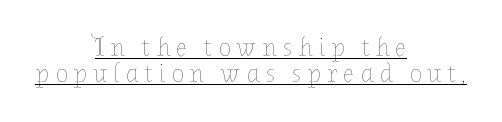
{"italic": "no", "bold": "no", "underline": "yes", "align": "center", "line_spacing": "tight", "line_spacing_ratio": 1.0, "letter_spacing": "wide", "letter_spacing_em": 0.22, "glyph_px": 26}
